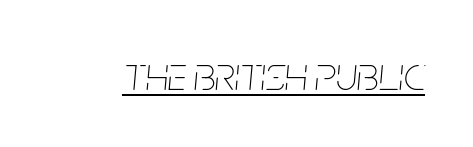
Q: Is the text bold? A: No.
Q: Is the text italic (slanted)? A: Yes, it leans right by about 5 degrees.
Q: Is the text underlined? A: Yes.
Q: Is the spacing between letters normal or unusually wide? A: Normal.
Q: Width (condensed, normal, or wide)? A: Condensed.
Q: Stroke contrast? A: Low.
Q: x-height? A: Large.
Q: Monospaced? A: No.
